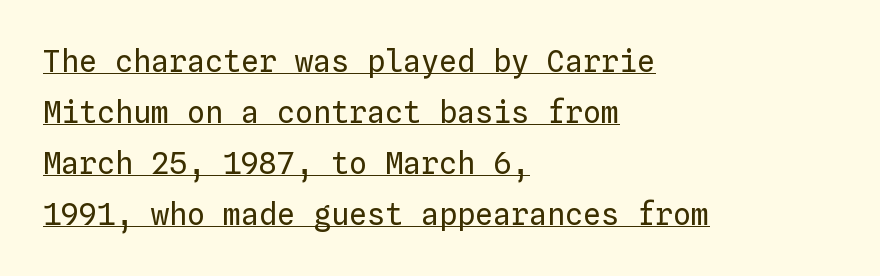
The image shows 30 px regular-weight type, upright, monospaced; set left-aligned, normal line spacing (1.7x), normal letter spacing, underlined; low stroke contrast and a medium x-height.
